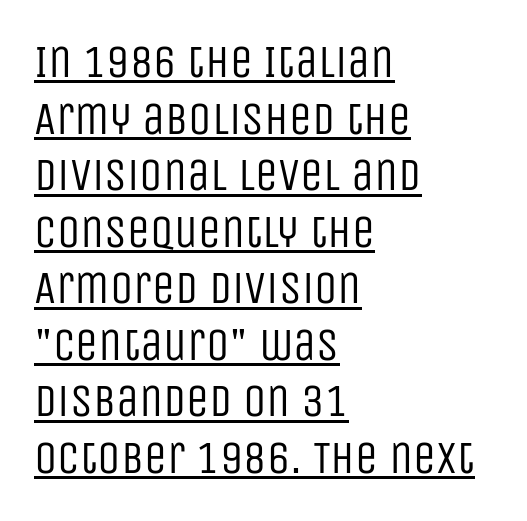
The image shows 46 px regular-weight, condensed sans-serif type, upright; set left-aligned, line spacing 1.23x, normal letter spacing, underlined; low stroke contrast and a large x-height.
